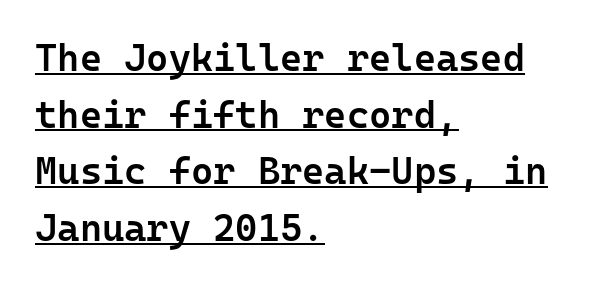
The type family on display is of the sans-serif kind. The line texture is even and compact thanks to regular tracking. A baseline rule has been typeset under these characters. Does the leading feel generous? No, just average. Monospaced: the letters line up in strict vertical columns. The passage shown is semibold, sitting just below true bold.
